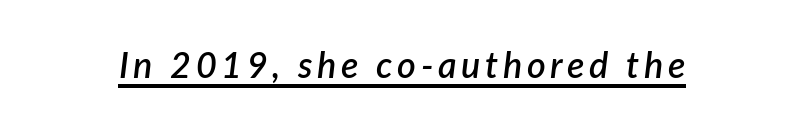
{"italic": "yes", "lean": "right", "slant_degrees": 7, "bold": "semi", "weight": "semibold", "width": "normal", "stroke_contrast": "low", "x_height": "medium", "monospaced": "no", "underline": "yes", "glyph_px": 36}
